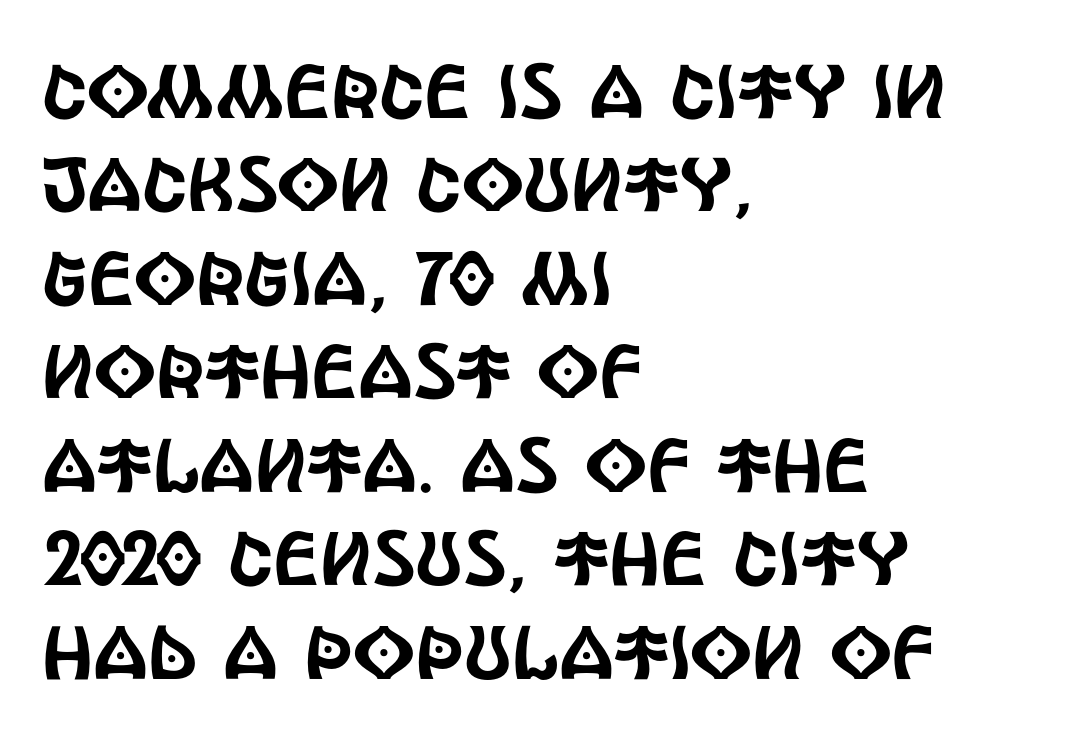
{"serif": "no", "italic": "no", "width": "condensed", "x_height": "large", "monospaced": "no", "underline": "no", "align": "left", "line_spacing_ratio": 1.23, "letter_spacing": "normal", "letter_spacing_em": 0.0, "glyph_px": 76}
